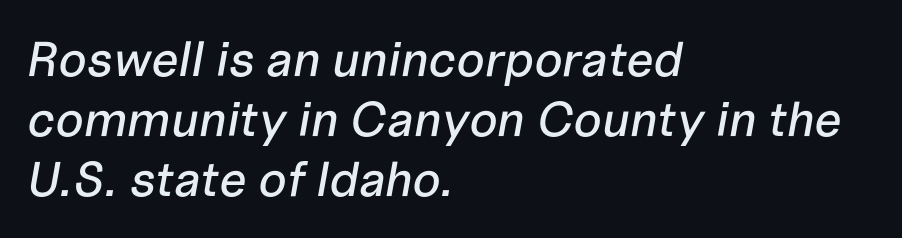
Looks like regular typesetting: each glyph gets only the width it needs. The passage shown leans; its letterforms are oblique. The lines in this sample share a left origin and differ only in where they stop. This rendering leaves character spacing at its baseline value.
